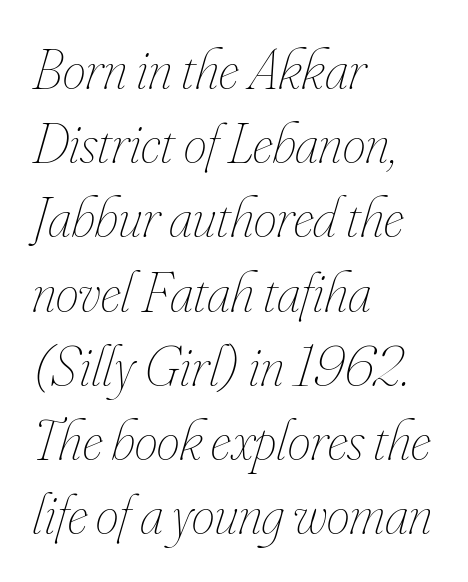
Q: Is the text bold? A: No.
Q: Is the text italic (slanted)? A: Yes, it leans right by about 16 degrees.
Q: Is the text underlined? A: No.
Q: How is the paragraph aligned? A: Left-aligned.
Q: Is the spacing between letters normal or unusually wide? A: Normal.
Q: Is the spacing between lines tight, normal or loose? A: Normal.
Q: Width (condensed, normal, or wide)? A: Condensed.
Q: Stroke contrast? A: Low.
Q: x-height? A: Small.
Q: Monospaced? A: No.
